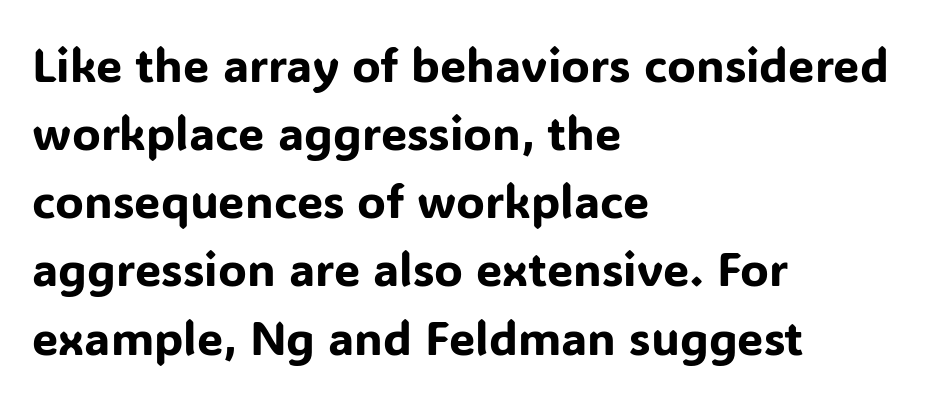
{"serif": "no", "italic": "no", "width": "normal", "stroke_contrast": "low", "x_height": "medium", "monospaced": "no", "underline": "no", "align": "left", "line_spacing": "normal", "line_spacing_ratio": 1.45, "letter_spacing": "normal", "letter_spacing_em": 0.0, "glyph_px": 47}
